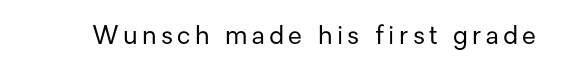
The image shows 25 px text type, upright; set not underlined.
